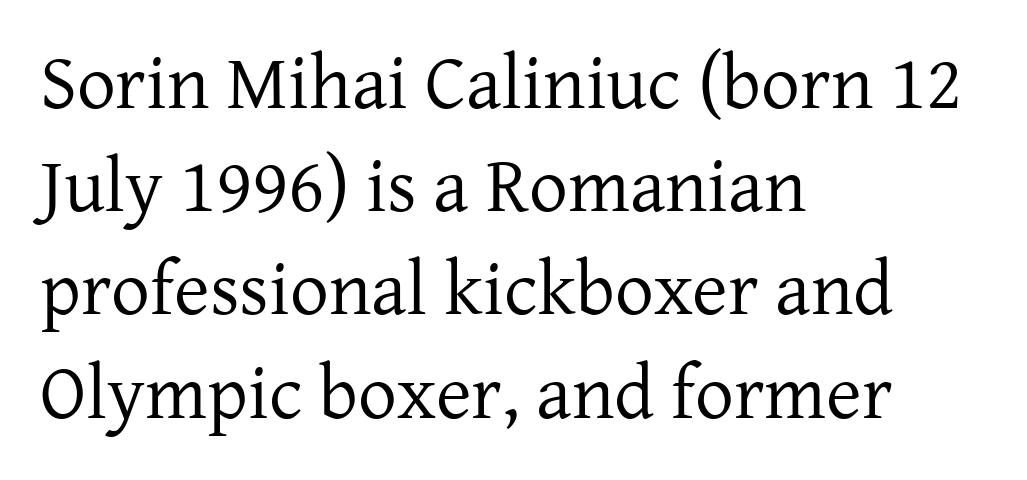
{"serif": "yes", "italic": "no", "bold": "no", "weight": "regular", "width": "normal", "stroke_contrast": "low", "x_height": "medium", "monospaced": "no", "underline": "no", "align": "left", "line_spacing": "normal", "line_spacing_ratio": 1.34, "letter_spacing": "normal", "letter_spacing_em": 0.0, "glyph_px": 77}
